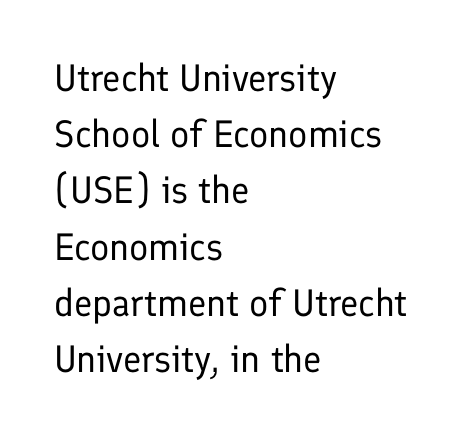
Q: Is the text bold? A: No.
Q: Is the text italic (slanted)? A: No, it is upright.
Q: Is the typeface a serif or a sans-serif typeface? A: Sans-serif.
Q: Is the text underlined? A: No.
Q: How is the paragraph aligned? A: Left-aligned.
Q: Is the spacing between letters normal or unusually wide? A: Normal.
Q: Is the spacing between lines tight, normal or loose? A: Normal.
Q: Width (condensed, normal, or wide)? A: Normal.
Q: Stroke contrast? A: Low.
Q: x-height? A: Medium.
Q: Monospaced? A: No.
